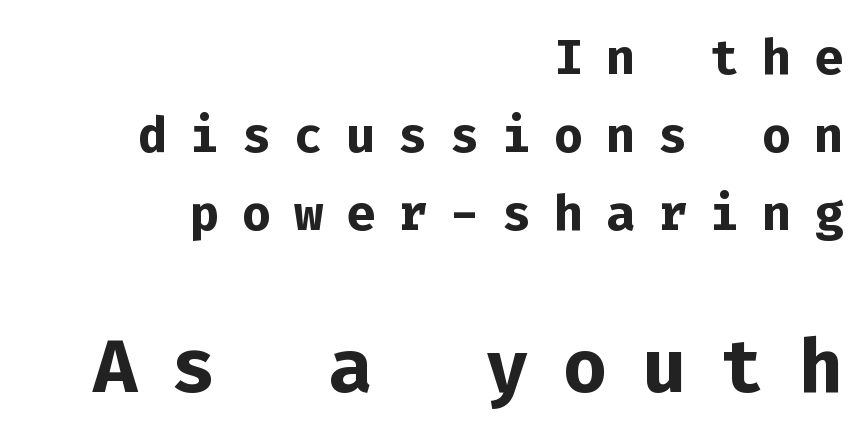
{"serif": "no", "italic": "no", "bold": "yes", "weight": "bold", "width": "normal", "stroke_contrast": "low", "x_height": "medium", "monospaced": "yes", "underline": "no", "align": "right", "line_spacing": "normal", "line_spacing_ratio": 1.59, "letter_spacing": "wide", "letter_spacing_em": 0.46, "larger_block": "second", "size_ratio": 1.51, "glyph_px": 74}
